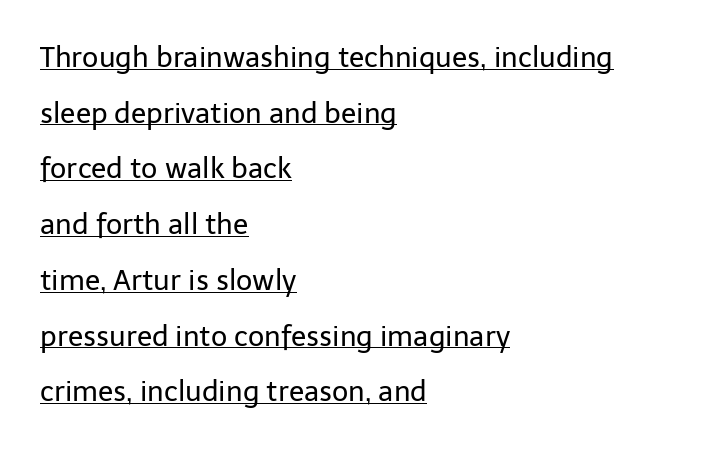
Q: Is the text bold? A: No.
Q: Is the text italic (slanted)? A: No, it is upright.
Q: Is the typeface a serif or a sans-serif typeface? A: Sans-serif.
Q: Is the text underlined? A: Yes.
Q: How is the paragraph aligned? A: Left-aligned.
Q: Is the spacing between letters normal or unusually wide? A: Normal.
Q: Is the spacing between lines tight, normal or loose? A: Loose.
Q: Width (condensed, normal, or wide)? A: Normal.
Q: Stroke contrast? A: Low.
Q: x-height? A: Medium.
Q: Monospaced? A: No.
